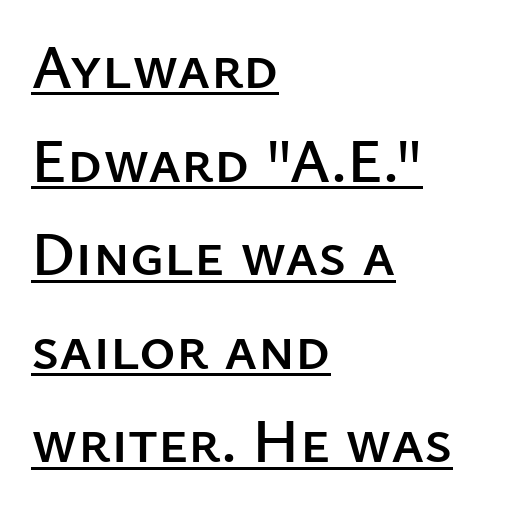
Posture: straight, roman, zero tilt. Does extra space separate the letters? No, they use regular spacing. The face used here appears with an underline applied. Summary of vertical rhythm: regular, with standard interline spacing. Proportional: the letters do not fall into vertical columns.
